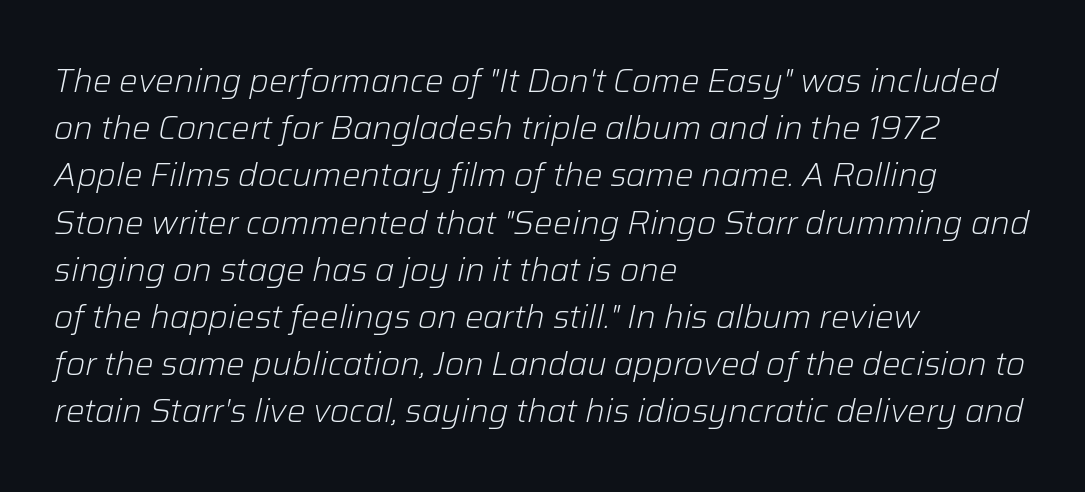
The image shows 33 px light type, italic (leaning right); set left-aligned, normal line spacing (1.43x), normal letter spacing, not underlined; low stroke contrast and a medium x-height.
